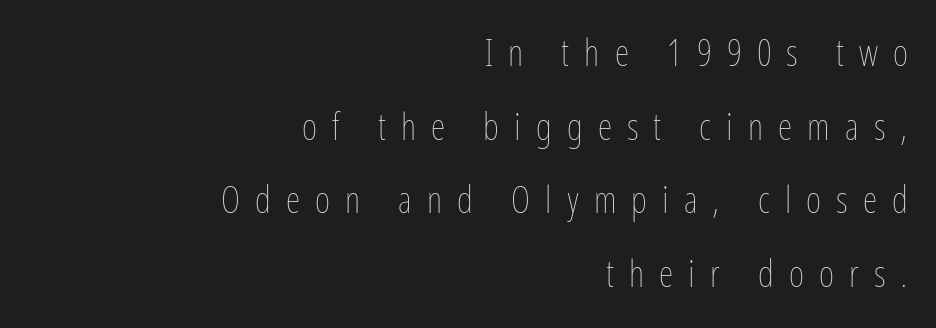
The image shows 37 px thin, condensed type, upright; set right-aligned, loose line spacing (1.99x), unusually wide letter spacing (+0.41 em), not underlined; low stroke contrast and a medium x-height.
